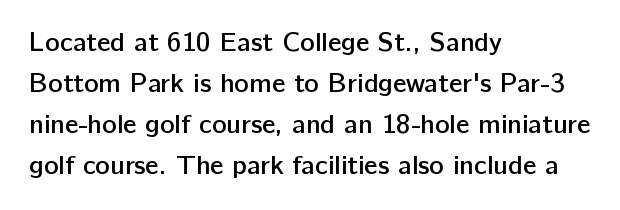
{"italic": "no", "bold": "semi", "underline": "no", "align": "left", "line_spacing": "normal", "line_spacing_ratio": 1.52, "letter_spacing": "normal", "letter_spacing_em": 0.0, "glyph_px": 27}
